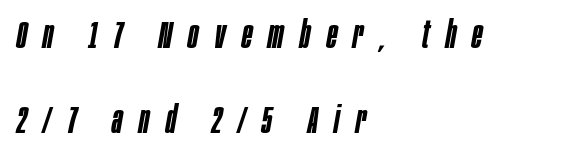
Q: Is the text bold? A: Semi-bold.
Q: Is the text italic (slanted)? A: Yes, it leans right by about 10 degrees.
Q: Is the text underlined? A: No.
Q: How is the paragraph aligned? A: Left-aligned.
Q: Is the spacing between letters normal or unusually wide? A: Unusually wide.
Q: Is the spacing between lines tight, normal or loose? A: Loose.
Q: Width (condensed, normal, or wide)? A: Condensed.
Q: Stroke contrast? A: Low.
Q: x-height? A: Large.
Q: Monospaced? A: No.
